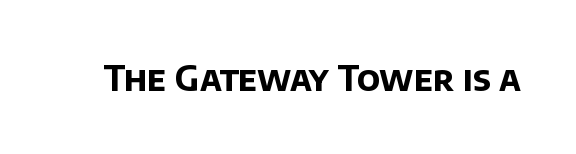
The image shows 34 px bold sans-serif type; set normal letter spacing, not underlined; low stroke contrast and a large x-height.
